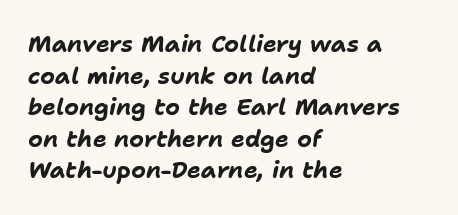
What weight is shown? A full bold with thick strokes. Inter-character spacing is left at the font's built-in metrics. The typesetter chose a ragged-right arrangement here. This sample uses an oblique cut, with every glyph tilted off the vertical. Unmarked baselines from the first word to the last. The block of text has a typical density, with ordinary space between rows.
